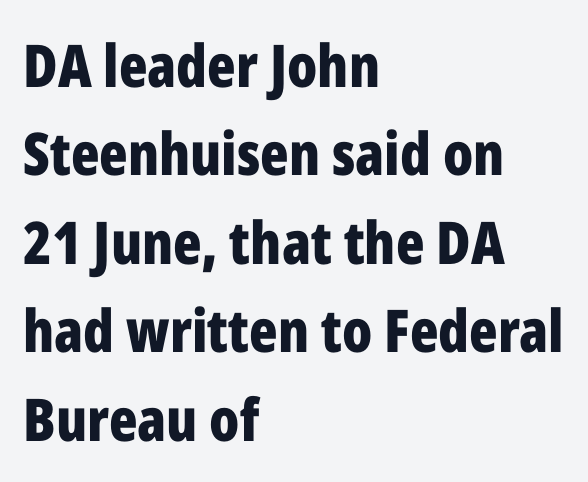
The image shows 59 px bold, condensed sans-serif type, upright; set left-aligned, normal line spacing (1.5x), normal letter spacing, not underlined; low stroke contrast and a medium x-height.
